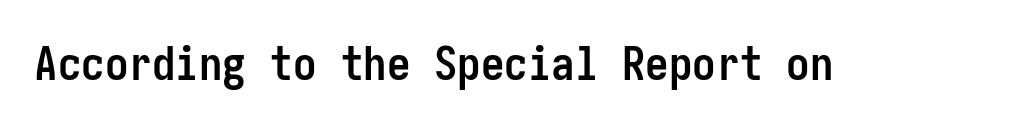
The image shows 47 px semibold, condensed sans-serif type, upright; set normal letter spacing, not underlined; low stroke contrast and a medium x-height.
